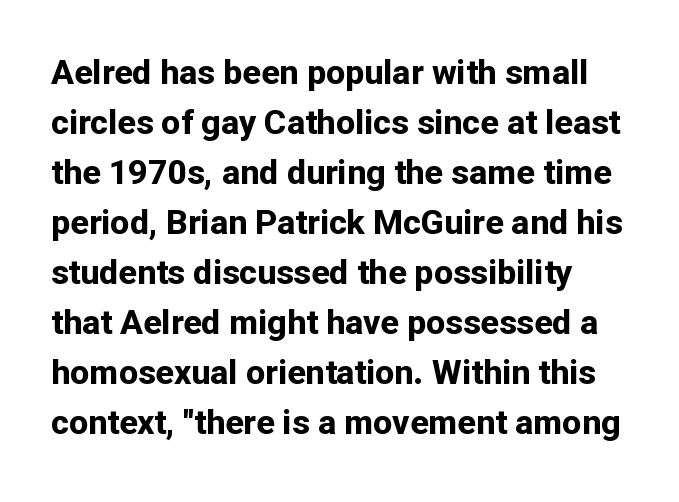
{"serif": "no", "italic": "no", "bold": "yes", "weight": "bold", "width": "normal", "stroke_contrast": "low", "x_height": "medium", "monospaced": "no", "underline": "no", "line_spacing": "normal", "line_spacing_ratio": 1.47, "letter_spacing": "normal", "letter_spacing_em": 0.0, "glyph_px": 34}
